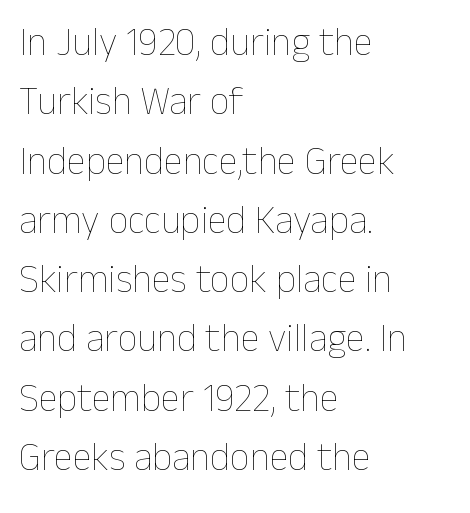
Q: Is the text bold? A: No.
Q: Is the text italic (slanted)? A: No, it is upright.
Q: Is the text underlined? A: No.
Q: How is the paragraph aligned? A: Left-aligned.
Q: Is the spacing between letters normal or unusually wide? A: Normal.
Q: Is the spacing between lines tight, normal or loose? A: Normal.
Q: Width (condensed, normal, or wide)? A: Normal.
Q: Stroke contrast? A: Low.
Q: x-height? A: Medium.
Q: Monospaced? A: No.
